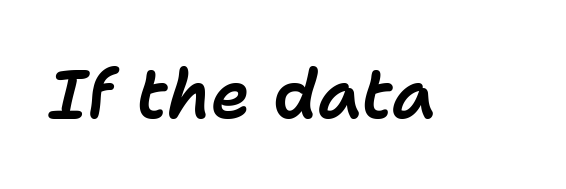
The space beneath each line is pristine and unruled. What stands out about the letter spacing? Nothing — it is the standard amount. The rendering applies a slant to the glyphs. The letters advance in unequal steps, a hallmark of proportional type.
